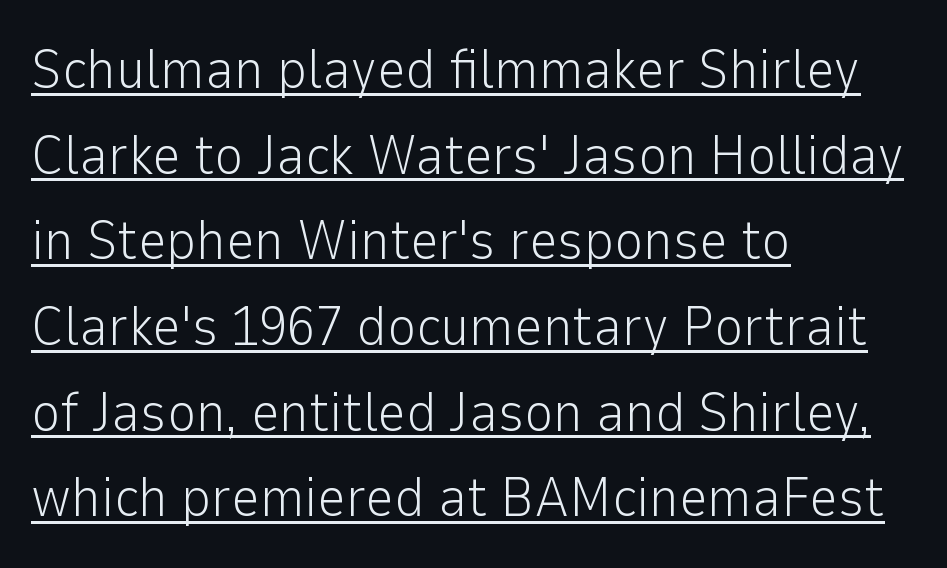
Reading down the block, your eye returns to a fixed left position each line. Spacing verdict: proportional, widths tailored to each character. The passage shown is not bold in any degree. Normally led — the rows are evenly, conventionally spaced. The designer went with a sans here, leaving each stem footless. The tracking reads as untouched default to a designer's eye.
